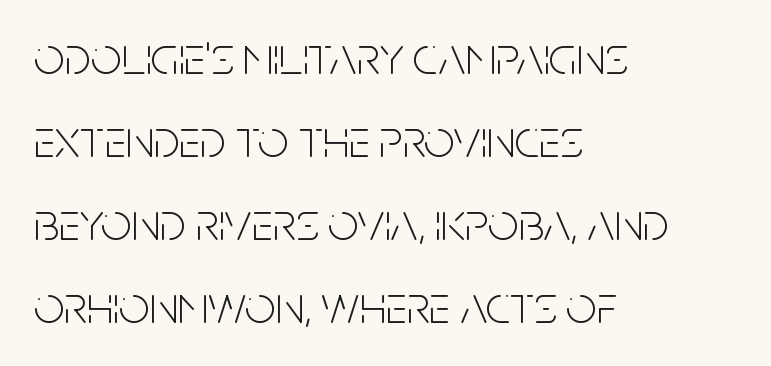
{"serif": "no", "italic": "no", "bold": "no", "weight": "light", "width": "condensed", "stroke_contrast": "low", "x_height": "large", "monospaced": "no", "underline": "no", "align": "left", "line_spacing": "normal", "line_spacing_ratio": 1.54, "letter_spacing": "normal", "letter_spacing_em": 0.0, "glyph_px": 54}
